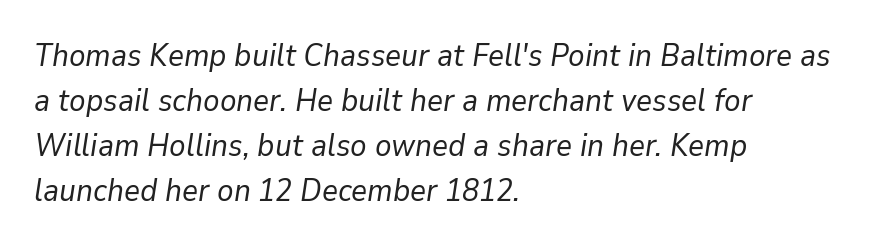
The image shows 31 px regular-weight type, italic (leaning right); set left-aligned, normal line spacing (1.45x), normal letter spacing, not underlined; low stroke contrast and a medium x-height.
